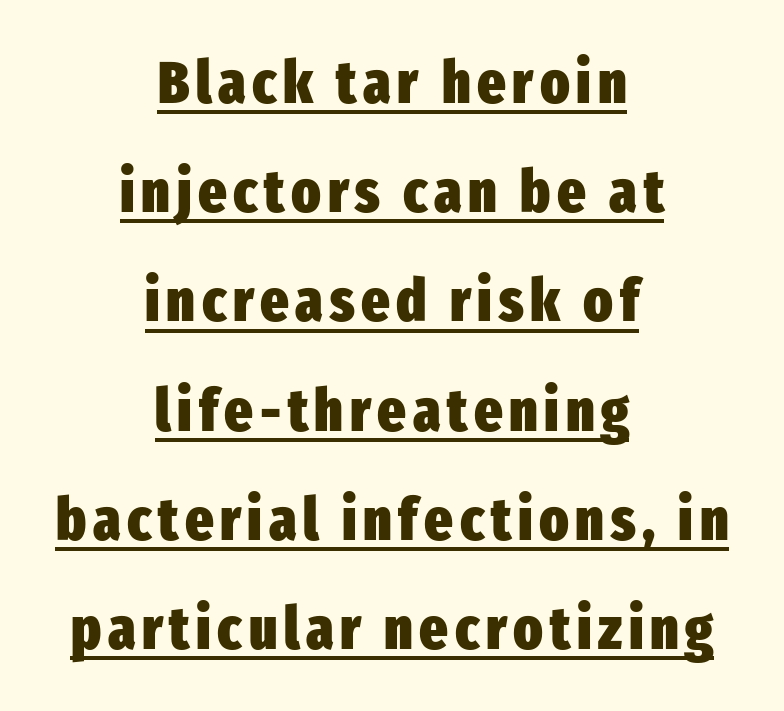
Q: Is the text bold? A: Yes.
Q: Is the text italic (slanted)? A: No, it is upright.
Q: Is the typeface a serif or a sans-serif typeface? A: Sans-serif.
Q: Is the text underlined? A: Yes.
Q: How is the paragraph aligned? A: Centered.
Q: Width (condensed, normal, or wide)? A: Condensed.
Q: Stroke contrast? A: Low.
Q: x-height? A: Medium.
Q: Monospaced? A: No.
